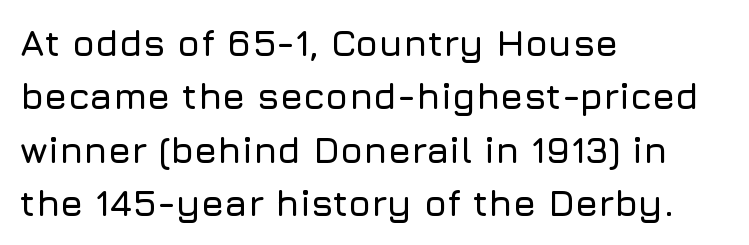
How are the letters spaced? Ordinarily, with no added tracking. The typesetter chose a ragged-right arrangement here. The area under the type is left untouched. This sample uses a sans-serif face. Varying glyph widths throughout — classic text-font behaviour.
